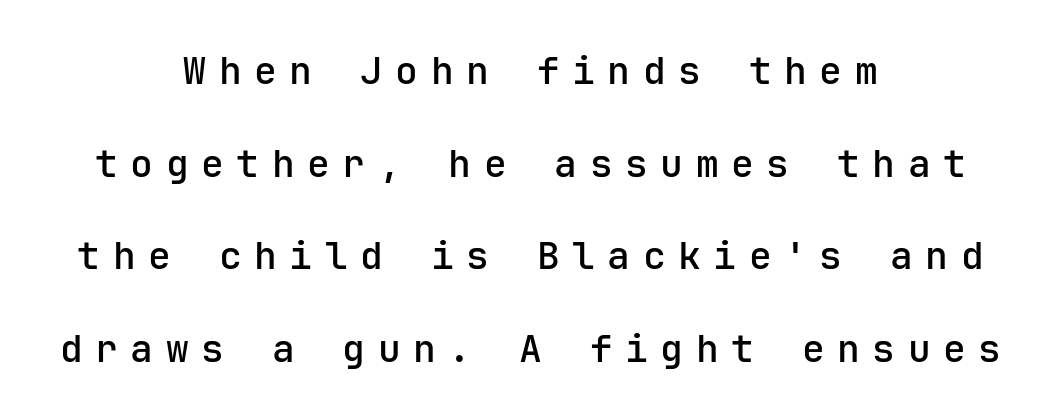
Q: Is the text italic (slanted)? A: No, it is upright.
Q: Is the typeface a serif or a sans-serif typeface? A: Sans-serif.
Q: Is the text underlined? A: No.
Q: How is the paragraph aligned? A: Centered.
Q: Is the spacing between letters normal or unusually wide? A: Unusually wide.
Q: Is the spacing between lines tight, normal or loose? A: Loose.
Q: Width (condensed, normal, or wide)? A: Normal.
Q: Stroke contrast? A: Low.
Q: x-height? A: Medium.
Q: Monospaced? A: Yes.
